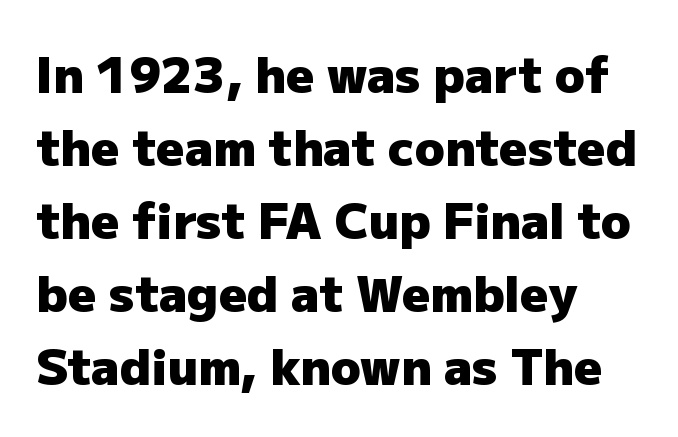
Q: Is the text bold? A: Yes.
Q: Is the text italic (slanted)? A: No, it is upright.
Q: Is the typeface a serif or a sans-serif typeface? A: Sans-serif.
Q: Is the text underlined? A: No.
Q: How is the paragraph aligned? A: Left-aligned.
Q: Is the spacing between letters normal or unusually wide? A: Normal.
Q: Is the spacing between lines tight, normal or loose? A: Normal.
Q: Width (condensed, normal, or wide)? A: Normal.
Q: Stroke contrast? A: Low.
Q: x-height? A: Medium.
Q: Monospaced? A: No.
